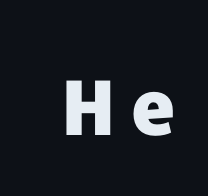
Substantial extra tracking has been applied to these lines. Posture: straight, roman, zero tilt. You'd pick this weight for a headline — it's a proper bold. The passage shown is typed in a proportional face where columns would drift.
